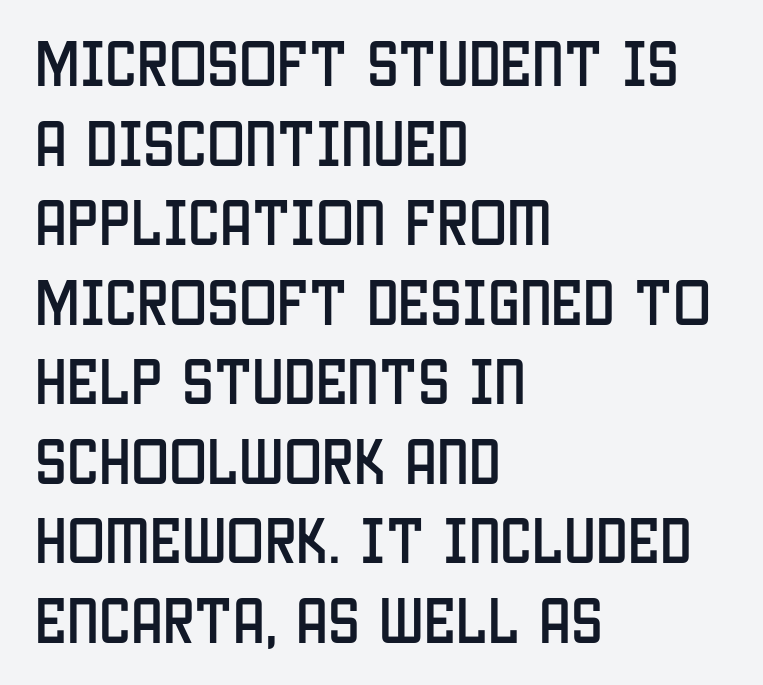
{"serif": "no", "italic": "no", "width": "condensed", "stroke_contrast": "low", "x_height": "large", "monospaced": "no", "underline": "no", "align": "left", "line_spacing": "normal", "line_spacing_ratio": 1.56, "letter_spacing": "normal", "letter_spacing_em": 0.0, "glyph_px": 51}
